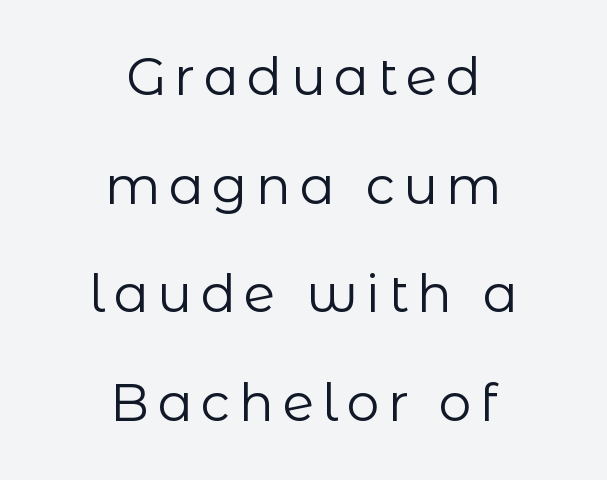
Q: Is the text bold? A: No.
Q: Is the text italic (slanted)? A: No, it is upright.
Q: Is the typeface a serif or a sans-serif typeface? A: Sans-serif.
Q: Is the text underlined? A: No.
Q: How is the paragraph aligned? A: Centered.
Q: Is the spacing between lines tight, normal or loose? A: Loose.
Q: Width (condensed, normal, or wide)? A: Normal.
Q: Stroke contrast? A: Low.
Q: x-height? A: Medium.
Q: Monospaced? A: No.
